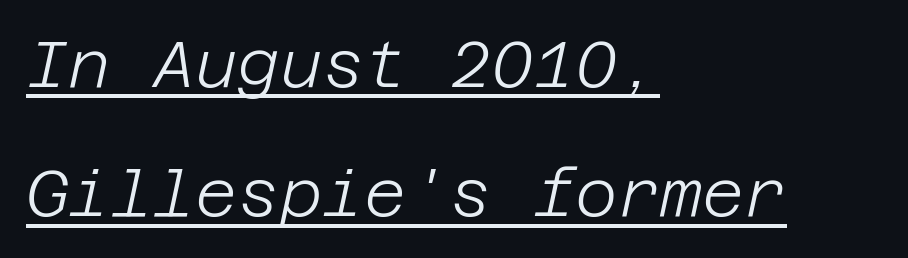
The gaps between neighbouring characters are ordinary and unremarkable. Visually the block forms a straight wall on the left and a jagged coastline on the right. A rule runs beneath these lines of type. Widely set lines give the paragraph a tall, airy silhouette. Weight: not bold — regular or lighter. Quick note: italic.
